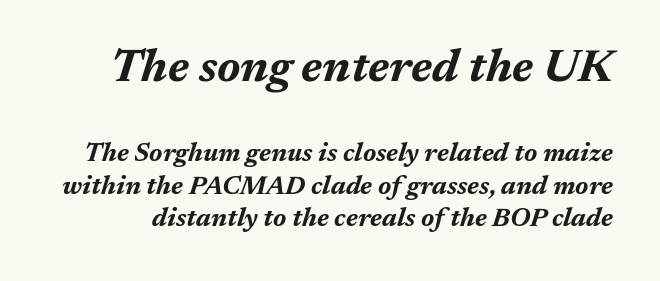
Nobody drew a line under any word here. Of the two passages, the one on top uses the larger point size. Spacing verdict: proportional, widths tailored to each character. A normal amount of white space separates one row of letters from the next. The letterforms sit shoulder to shoulder at normal distance. Heft: maximum for text — a bold.
